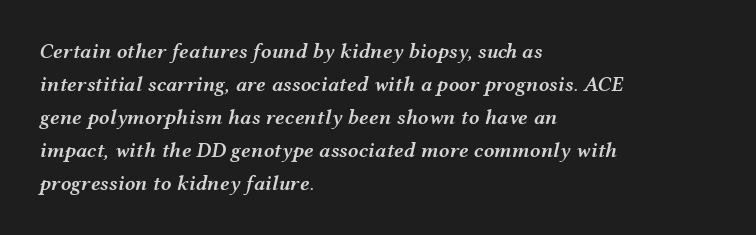
Q: Is the text bold? A: Semi-bold.
Q: Is the text italic (slanted)? A: Yes, it leans right by about 12 degrees.
Q: Is the text underlined? A: No.
Q: How is the paragraph aligned? A: Left-aligned.
Q: Is the spacing between letters normal or unusually wide? A: Normal.
Q: Is the spacing between lines tight, normal or loose? A: Normal.
